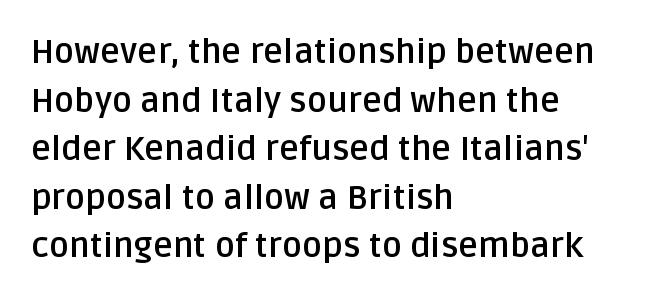
Q: Is the text bold? A: Yes.
Q: Is the text italic (slanted)? A: No, it is upright.
Q: Is the typeface a serif or a sans-serif typeface? A: Sans-serif.
Q: Is the text underlined? A: No.
Q: How is the paragraph aligned? A: Left-aligned.
Q: Is the spacing between letters normal or unusually wide? A: Normal.
Q: Is the spacing between lines tight, normal or loose? A: Normal.
Q: Width (condensed, normal, or wide)? A: Normal.
Q: Stroke contrast? A: Low.
Q: x-height? A: Large.
Q: Monospaced? A: No.
